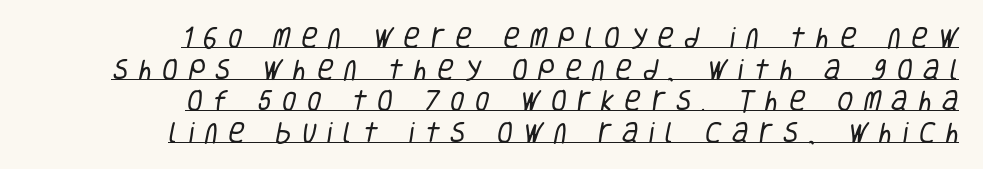
The image shows 23 px text type; set right-aligned, normal line spacing (1.37x), unusually wide letter spacing (+0.45 em), underlined.
